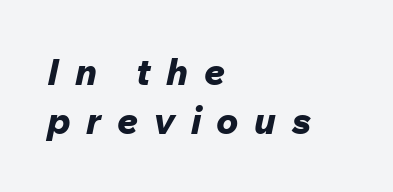
These lines sit exactly where default settings would place them. The horizontal fit of the characters is loose and conspicuously gappy. The font is running at its bold setting. The zone under the glyphs is completely vacant. Slanted lettering throughout.
